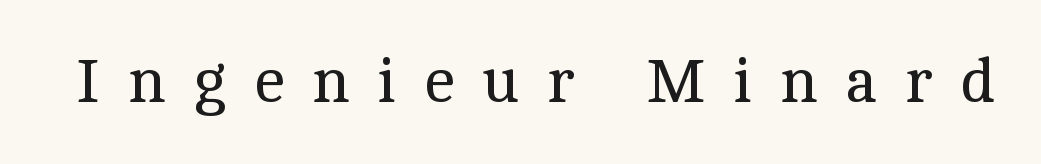
Q: Is the text bold? A: No.
Q: Is the text italic (slanted)? A: No, it is upright.
Q: Is the typeface a serif or a sans-serif typeface? A: Serif.
Q: Is the text underlined? A: No.
Q: Is the spacing between letters normal or unusually wide? A: Unusually wide.
Q: Width (condensed, normal, or wide)? A: Normal.
Q: x-height? A: Medium.
Q: Monospaced? A: No.
